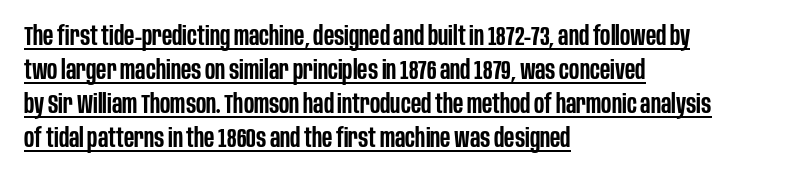
{"italic": "no", "bold": "semi", "underline": "yes", "align": "left", "line_spacing": "normal", "line_spacing_ratio": 1.31, "letter_spacing": "normal", "letter_spacing_em": 0.0, "glyph_px": 26}
